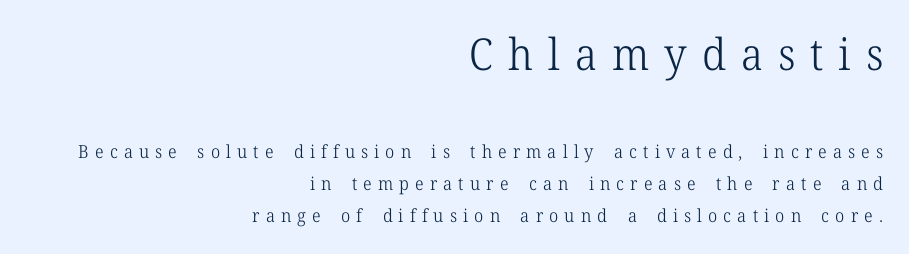
Check where the strokes stop: tiny serifs finish them off. Think standard paragraph weight, or any step lighter than that. The designer gave the opening block more size than the closing block. The foot of each line stays bare and open.
